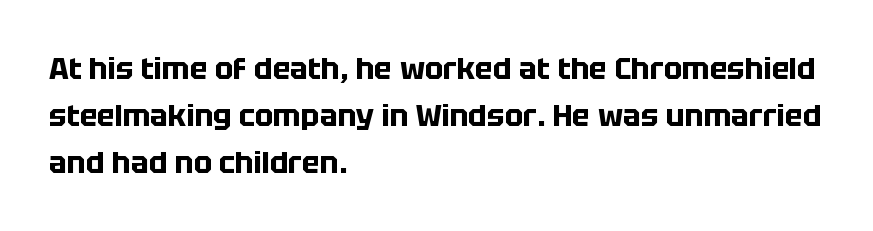
The image shows 30 px bold sans-serif type, upright; set left-aligned, normal line spacing (1.56x), normal letter spacing, not underlined; low stroke contrast and a large x-height.
